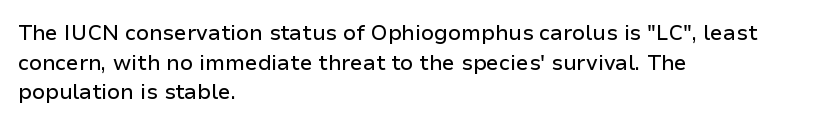
{"italic": "no", "underline": "no", "align": "left", "line_spacing": "normal", "line_spacing_ratio": 1.41, "letter_spacing": "normal", "letter_spacing_em": 0.0, "glyph_px": 21}
